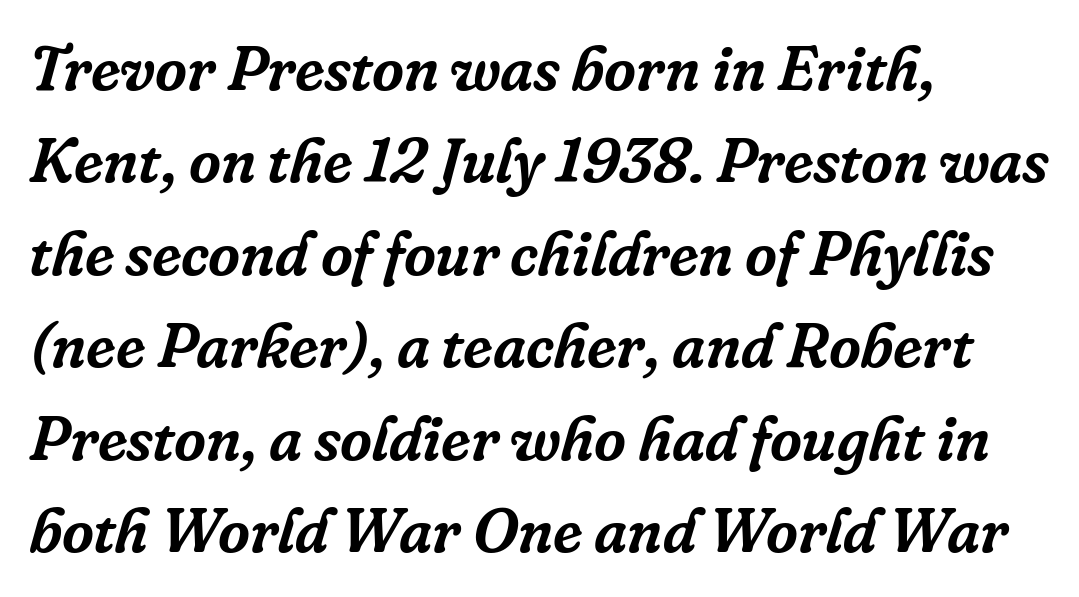
Q: Is the text italic (slanted)? A: Yes, it leans right by about 16 degrees.
Q: Is the typeface a serif or a sans-serif typeface? A: Serif.
Q: Is the text underlined? A: No.
Q: How is the paragraph aligned? A: Left-aligned.
Q: Is the spacing between letters normal or unusually wide? A: Normal.
Q: Is the spacing between lines tight, normal or loose? A: Normal.
Q: Width (condensed, normal, or wide)? A: Normal.
Q: Stroke contrast? A: Low.
Q: x-height? A: Medium.
Q: Monospaced? A: No.
